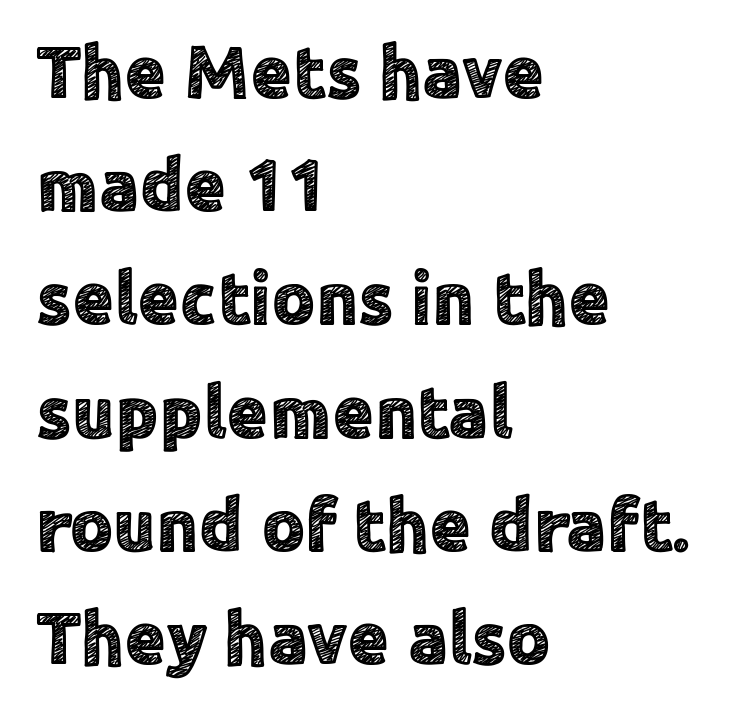
Left-aligned paragraph, ragged on the right. Every stem runs plumb, perpendicular to the baseline. Nothing unusual about the tracking: characters are spaced as the font intends. Quick note: interline space is typical. Character widths vary here, with narrow letters taking less room than wide ones.
